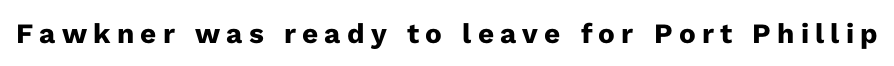
{"serif": "no", "italic": "no", "bold": "yes", "weight": "heavy", "width": "normal", "stroke_contrast": "low", "x_height": "medium", "monospaced": "no", "underline": "no", "letter_spacing": "wide", "letter_spacing_em": 0.22, "glyph_px": 28}
